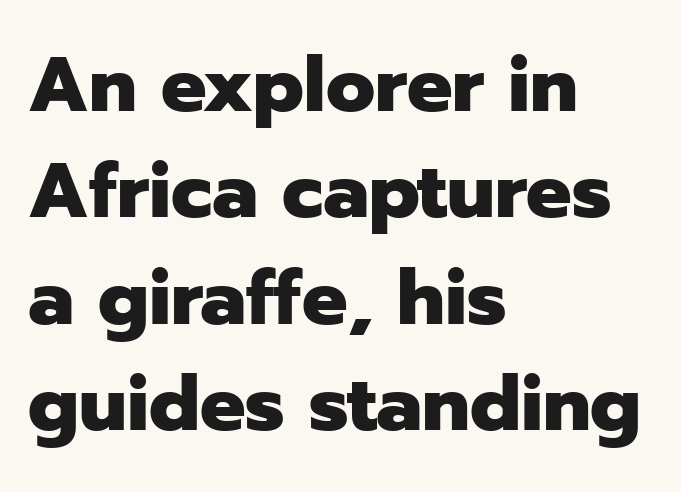
Q: Is the text bold? A: Yes.
Q: Is the text italic (slanted)? A: No, it is upright.
Q: Is the typeface a serif or a sans-serif typeface? A: Sans-serif.
Q: Is the text underlined? A: No.
Q: How is the paragraph aligned? A: Left-aligned.
Q: Is the spacing between letters normal or unusually wide? A: Normal.
Q: Is the spacing between lines tight, normal or loose? A: Normal.
Q: Width (condensed, normal, or wide)? A: Normal.
Q: Stroke contrast? A: Low.
Q: x-height? A: Medium.
Q: Monospaced? A: No.
